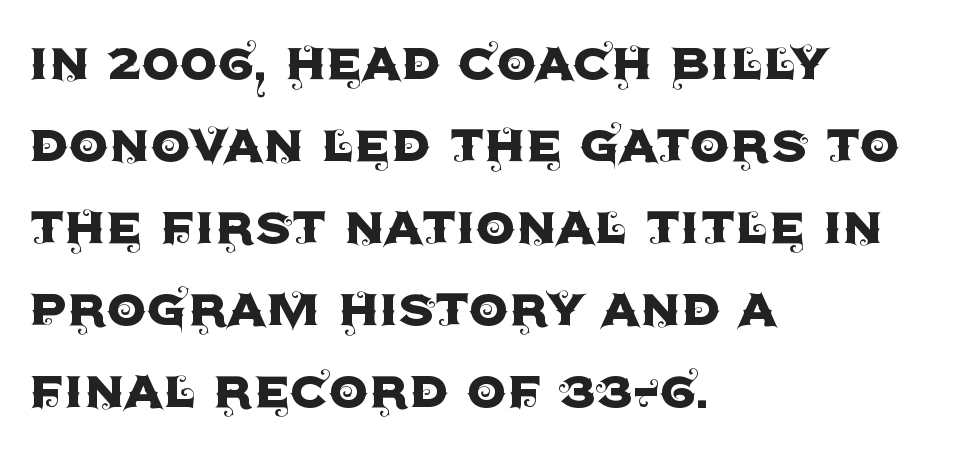
Q: Is the text italic (slanted)? A: No, it is upright.
Q: Is the typeface a serif or a sans-serif typeface? A: Sans-serif.
Q: Is the text underlined? A: No.
Q: How is the paragraph aligned? A: Left-aligned.
Q: Is the spacing between letters normal or unusually wide? A: Normal.
Q: Is the spacing between lines tight, normal or loose? A: Normal.
Q: Width (condensed, normal, or wide)? A: Normal.
Q: x-height? A: Large.
Q: Monospaced? A: No.
